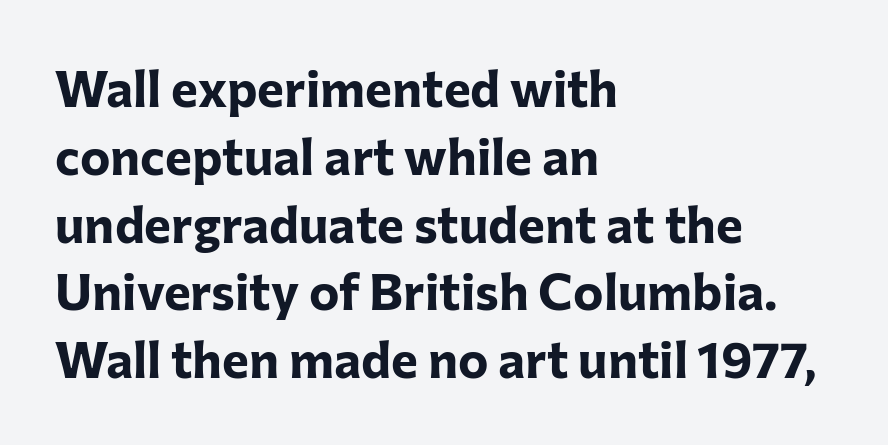
The image shows 51 px bold sans-serif type, upright; set left-aligned, normal line spacing (1.33x), normal letter spacing, not underlined; low stroke contrast and a medium x-height.
